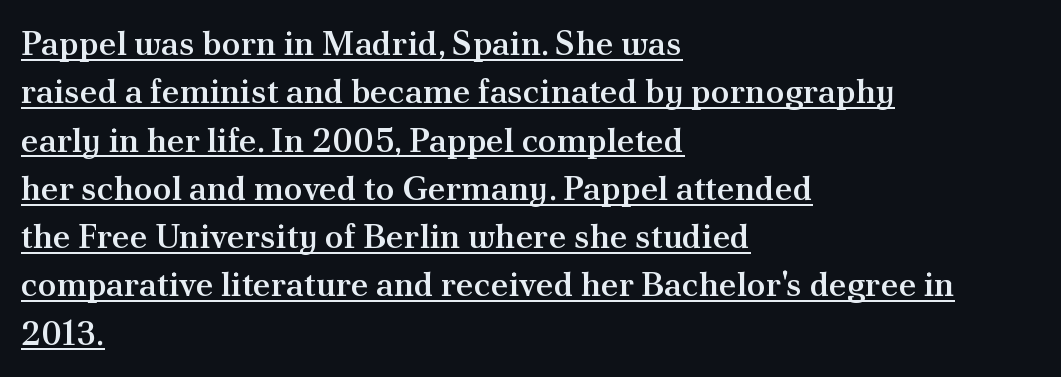
{"serif": "yes", "italic": "no", "bold": "semi", "weight": "semibold", "width": "normal", "stroke_contrast": "medium", "x_height": "small", "monospaced": "no", "underline": "yes", "align": "left", "line_spacing": "normal", "line_spacing_ratio": 1.42, "letter_spacing": "normal", "letter_spacing_em": 0.0, "glyph_px": 34}
